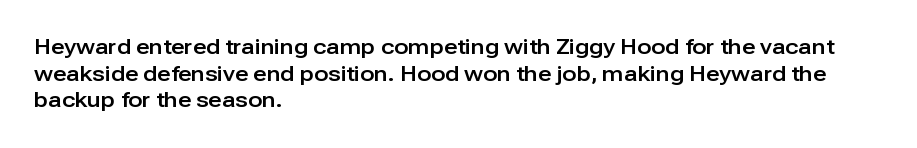
The image shows 21 px text type, upright; set left-aligned, normal line spacing (1.27x), normal letter spacing, not underlined.
